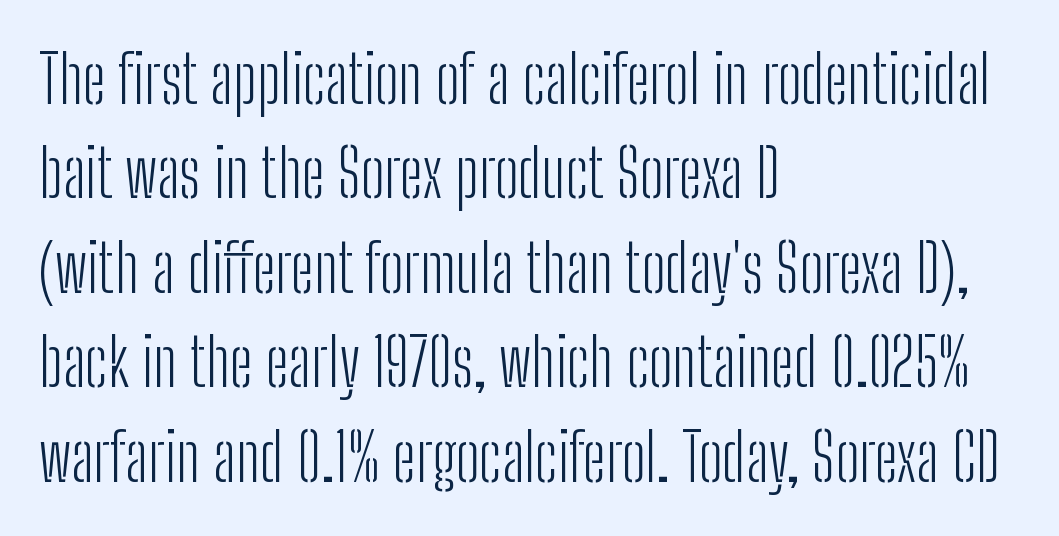
{"serif": "no", "italic": "no", "bold": "no", "weight": "light", "width": "condensed", "stroke_contrast": "low", "x_height": "medium", "monospaced": "no", "underline": "no", "align": "left", "line_spacing": "normal", "line_spacing_ratio": 1.43, "letter_spacing": "normal", "letter_spacing_em": 0.0, "glyph_px": 66}
